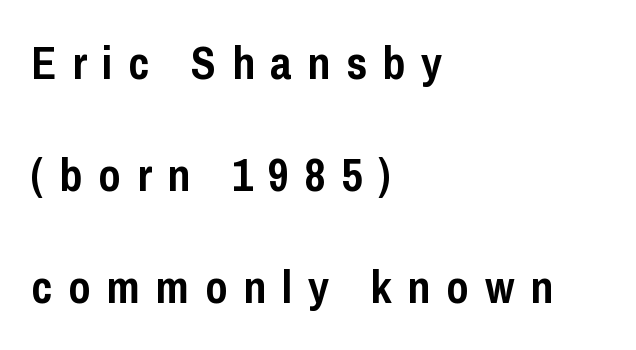
Look at the stroke-to-counter ratio: heavy, a bold. The letters are spread apart with noticeably loose tracking. The gap between lines stays unmarked. Proportional: the letters do not fall into vertical columns. Airy leading. The axis of the letterforms is exactly vertical.
